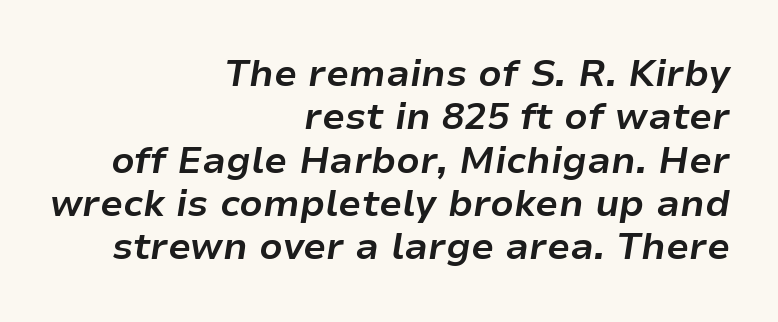
Has an underline been added? It has not. Casual observation: everything's shoved over to the right. This sample uses plain, unmodified letter spacing. Typographic density is high because the face is bold. The specimen reads as italic at a glance. This sample has the flowing, uneven cadence of proportional lettering.
